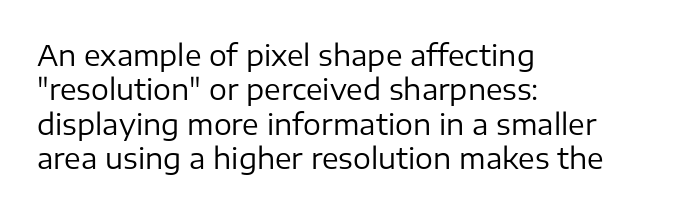
The line texture is even and compact thanks to regular tracking. Is the type heavy? It reads as light-to-regular instead. The typography opts for an upright posture over an oblique one. The foot of each line stays bare and open. The lines are quadded left. Think of a printed novel: that variable character pitch is what you see here.
